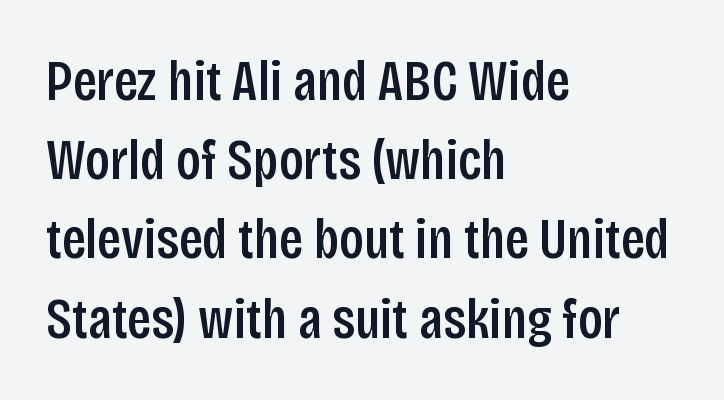
{"serif": "no", "italic": "no", "width": "condensed", "stroke_contrast": "low", "x_height": "large", "monospaced": "no", "underline": "no", "align": "left", "line_spacing": "normal", "line_spacing_ratio": 1.39, "letter_spacing": "normal", "letter_spacing_em": 0.0, "glyph_px": 57}
